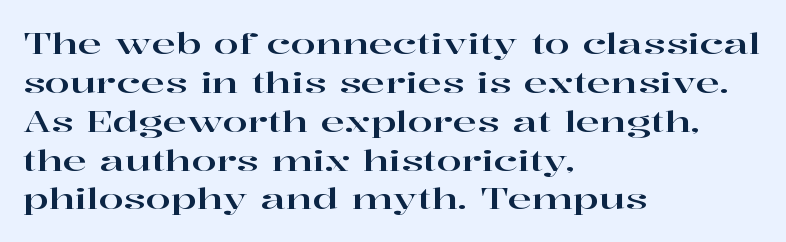
The image shows 29 px wide serif type, upright; set left-aligned, normal line spacing (1.34x), normal letter spacing, not underlined; high stroke contrast and a medium x-height.
